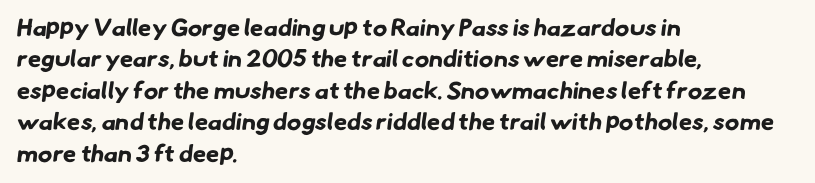
Caption: bold face, heavy strokes. The leading is moderate, giving the passage an even texture. Nobody drew a line under any word here. Visually the block forms a straight wall on the left and a jagged coastline on the right. There is no visible air inserted between adjacent glyphs.
